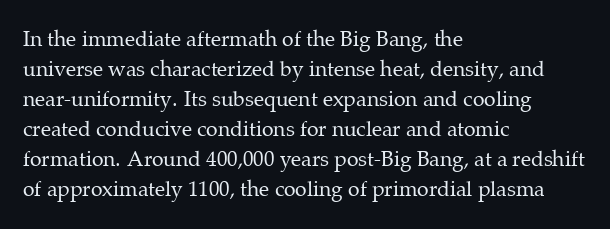
The image shows 21 px text type, upright; set left-aligned, normal line spacing (1.43x), normal letter spacing, not underlined.
